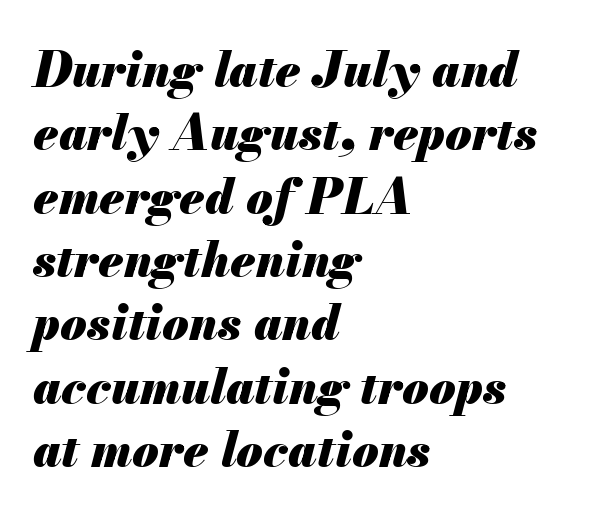
{"italic": "yes", "lean": "right", "slant_degrees": 13, "bold": "yes", "weight": "heavy", "width": "normal", "stroke_contrast": "medium", "x_height": "small", "monospaced": "no", "underline": "no", "align": "left", "line_spacing": "normal", "line_spacing_ratio": 1.32, "letter_spacing": "normal", "letter_spacing_em": 0.0, "glyph_px": 48}
